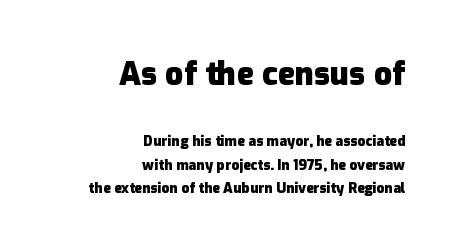
The image shows 32 px heavy sans-serif type, upright; set right-aligned, normal line spacing (1.68x), normal letter spacing, not underlined; the first (top) block is 2.29x larger; low stroke contrast and a medium x-height.
